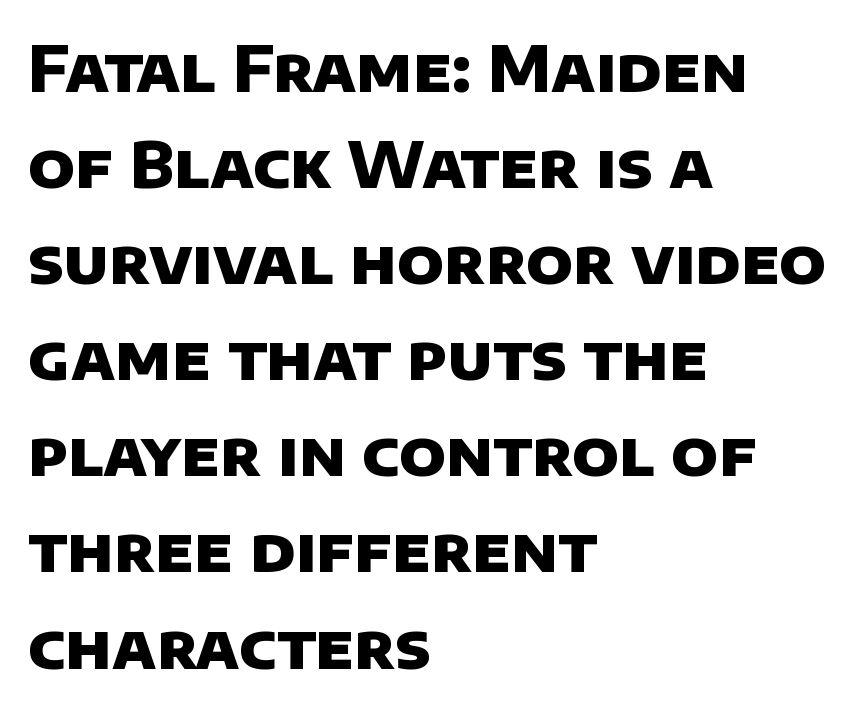
Q: Is the text bold? A: Yes.
Q: Is the typeface a serif or a sans-serif typeface? A: Sans-serif.
Q: Is the text underlined? A: No.
Q: How is the paragraph aligned? A: Left-aligned.
Q: Is the spacing between letters normal or unusually wide? A: Normal.
Q: Is the spacing between lines tight, normal or loose? A: Normal.
Q: Width (condensed, normal, or wide)? A: Normal.
Q: Stroke contrast? A: Low.
Q: x-height? A: Large.
Q: Monospaced? A: No.
